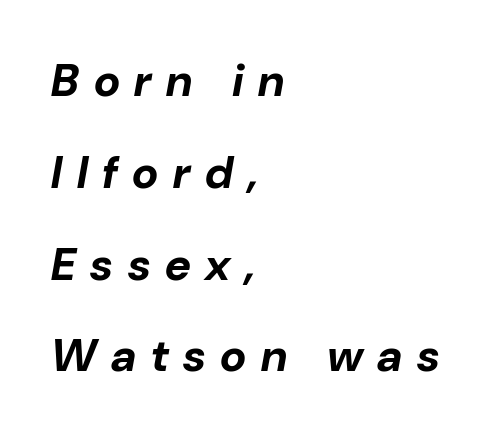
Q: Is the text bold? A: Yes.
Q: Is the text italic (slanted)? A: Yes, it leans right by about 10 degrees.
Q: Is the text underlined? A: No.
Q: How is the paragraph aligned? A: Left-aligned.
Q: Is the spacing between letters normal or unusually wide? A: Unusually wide.
Q: Is the spacing between lines tight, normal or loose? A: Loose.
Q: Width (condensed, normal, or wide)? A: Normal.
Q: Stroke contrast? A: Low.
Q: x-height? A: Medium.
Q: Monospaced? A: No.
